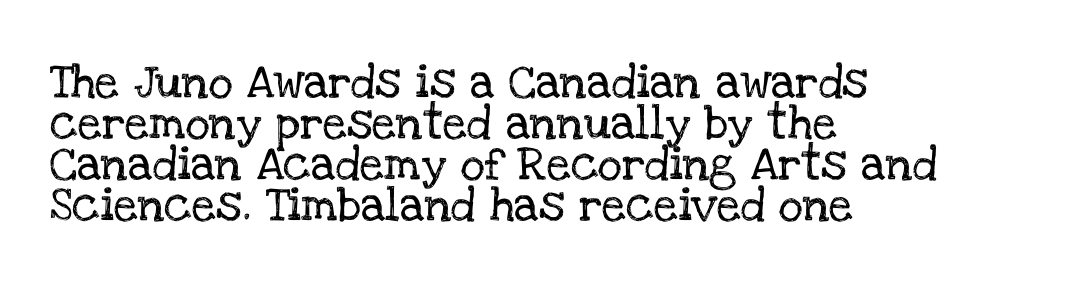
{"serif": "yes", "italic": "no", "width": "normal", "stroke_contrast": "low", "x_height": "large", "monospaced": "no", "underline": "no", "align": "left", "line_spacing_ratio": 1.21, "letter_spacing": "normal", "letter_spacing_em": 0.0, "glyph_px": 34}
